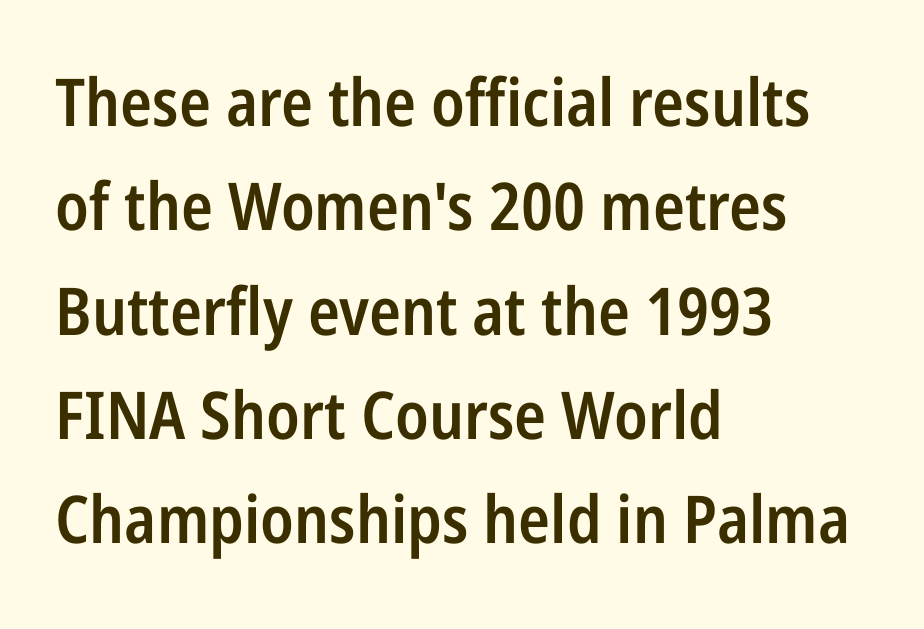
The letterforms sit shoulder to shoulder at normal distance. Do the characters align in a grid? No, the font is proportional. A bare baseline throughout the passage. The glyphs in this specimen are sans serif. Each new line begins a customary step beneath the previous one.
